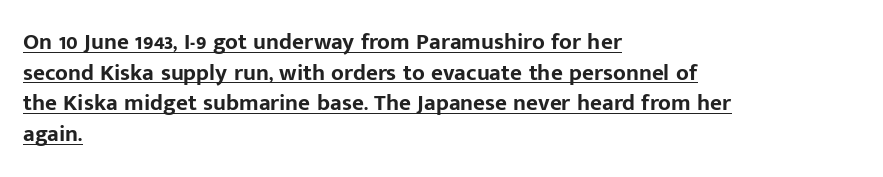
The image shows 23 px bold type, upright; set left-aligned, normal line spacing (1.33x), normal letter spacing, underlined.
